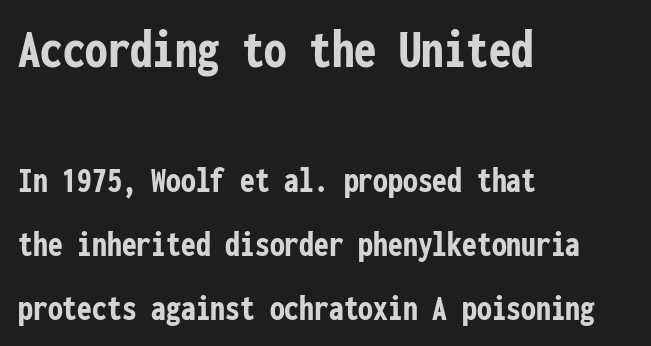
Q: Is the text bold? A: Yes.
Q: Is the text italic (slanted)? A: No, it is upright.
Q: Is the typeface a serif or a sans-serif typeface? A: Sans-serif.
Q: Is the text underlined? A: No.
Q: How is the paragraph aligned? A: Left-aligned.
Q: Is the spacing between letters normal or unusually wide? A: Normal.
Q: Which block of text is set in a larger size, the first (top) or the second (bottom)? A: The first (top) one.
Q: Width (condensed, normal, or wide)? A: Condensed.
Q: Stroke contrast? A: Low.
Q: x-height? A: Medium.
Q: Monospaced? A: Yes.
